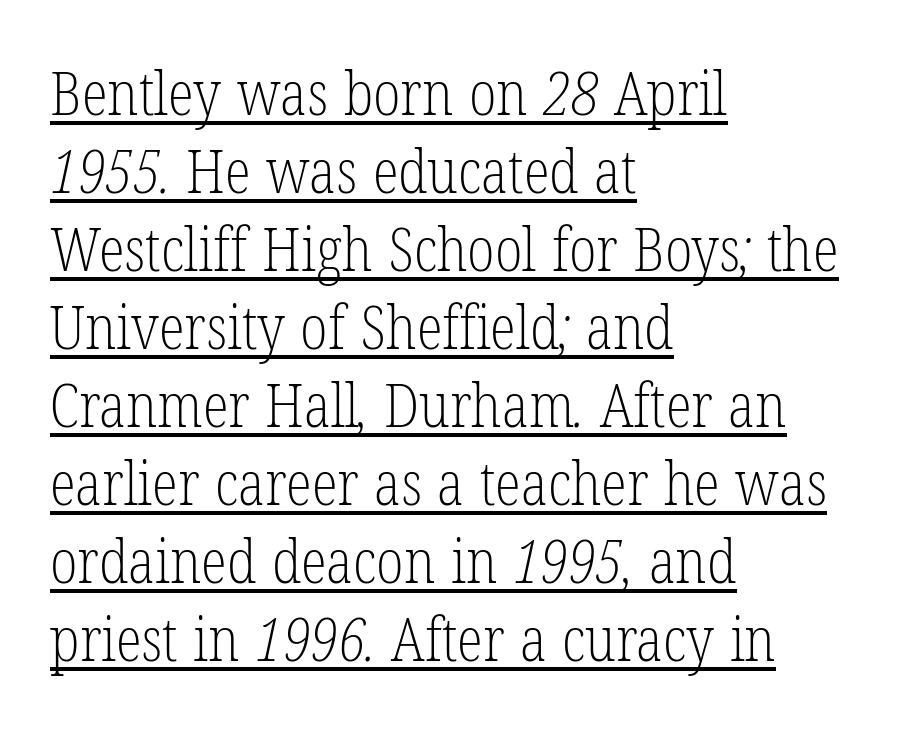
{"serif": "yes", "bold": "no", "weight": "light", "width": "condensed", "stroke_contrast": "low", "x_height": "medium", "monospaced": "no", "underline": "yes", "align": "left", "line_spacing": "normal", "line_spacing_ratio": 1.3, "letter_spacing": "normal", "letter_spacing_em": 0.0, "glyph_px": 60}
